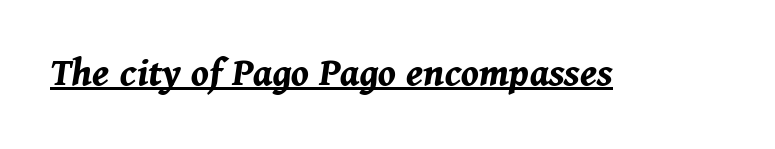
The image shows 42 px bold type, italic (leaning right); set normal letter spacing, underlined; medium stroke contrast and a medium x-height.
